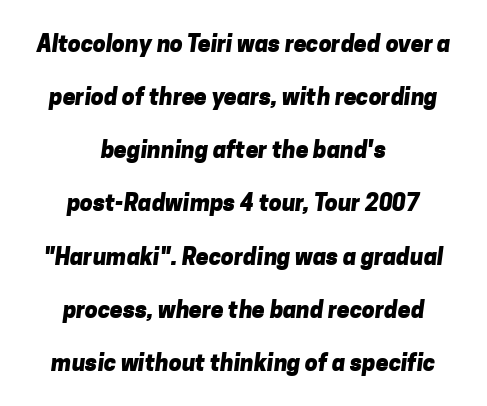
What's the leading like? Stretched, with rows far apart. The typesetting leans heavy: a genuine bold. A clean baseline with only descenders dipping below it. Spacing between characters is what you'd get straight out of the box.
